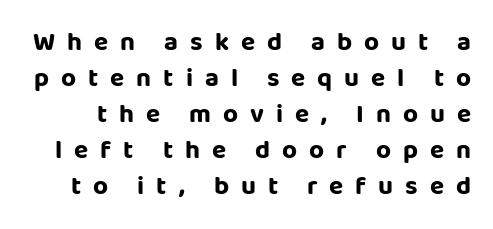
Q: Is the text bold? A: Yes.
Q: Is the text italic (slanted)? A: No, it is upright.
Q: Is the text underlined? A: No.
Q: Is the spacing between letters normal or unusually wide? A: Unusually wide.
Q: Is the spacing between lines tight, normal or loose? A: Normal.
